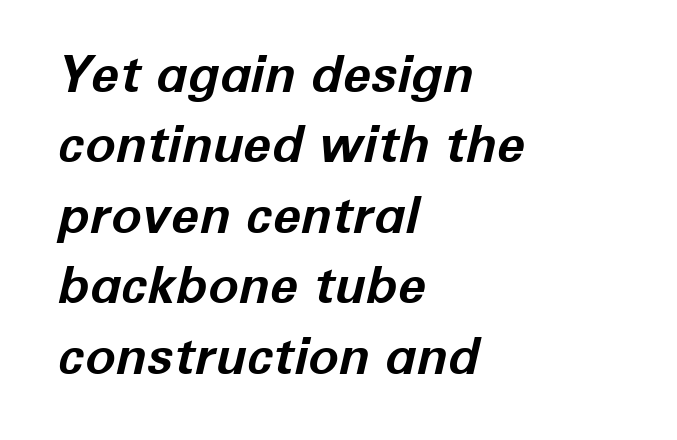
The image shows 51 px bold type, italic (leaning right); set left-aligned, normal line spacing (1.38x), normal letter spacing, not underlined; low stroke contrast and a medium x-height.
